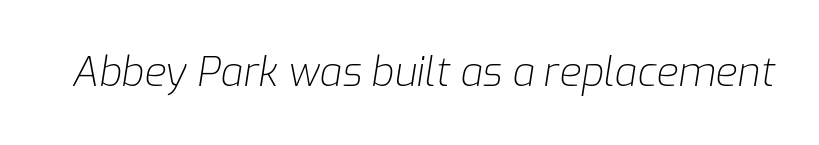
The image shows 40 px light type, italic (leaning right); set normal letter spacing, not underlined; low stroke contrast and a medium x-height.
